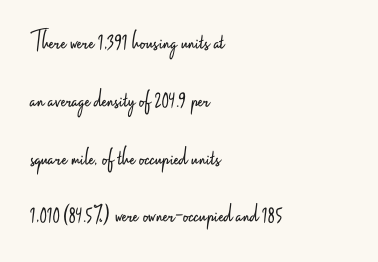
The image shows 27 px text type; set left-aligned, loose line spacing (2.14x), normal letter spacing, not underlined.
